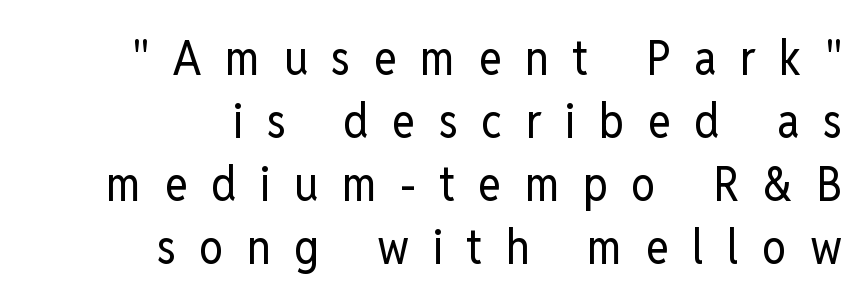
The image shows 48 px regular-weight, condensed sans-serif type, upright; set right-aligned, normal line spacing (1.31x), unusually wide letter spacing (+0.49 em), not underlined; low stroke contrast and a medium x-height.
